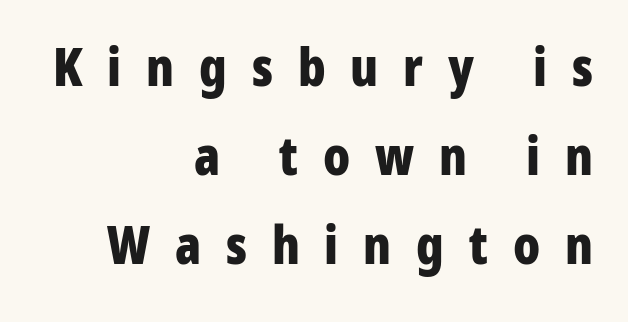
Q: Is the text bold? A: Yes.
Q: Is the text italic (slanted)? A: No, it is upright.
Q: Is the typeface a serif or a sans-serif typeface? A: Sans-serif.
Q: Is the text underlined? A: No.
Q: How is the paragraph aligned? A: Right-aligned.
Q: Is the spacing between letters normal or unusually wide? A: Unusually wide.
Q: Is the spacing between lines tight, normal or loose? A: Normal.
Q: Width (condensed, normal, or wide)? A: Condensed.
Q: Stroke contrast? A: Low.
Q: x-height? A: Medium.
Q: Monospaced? A: No.
